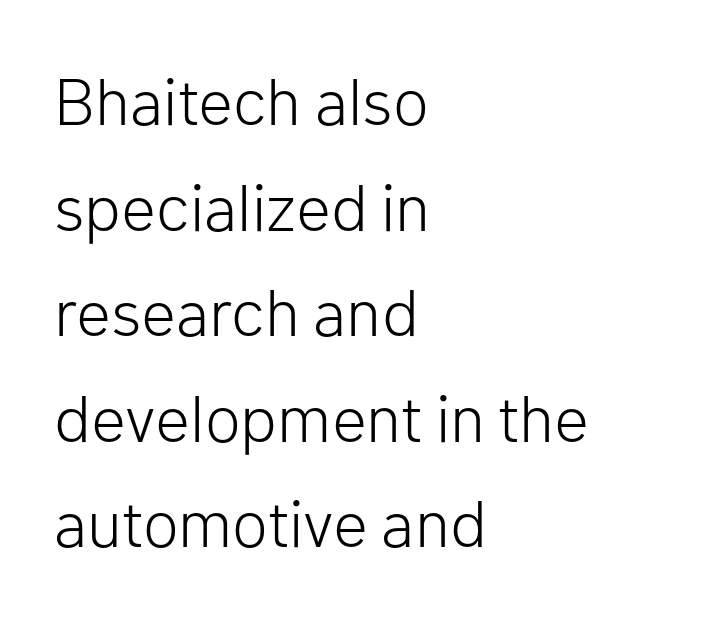
{"serif": "no", "italic": "no", "bold": "no", "weight": "light", "width": "normal", "stroke_contrast": "low", "x_height": "medium", "monospaced": "no", "underline": "no", "align": "left", "line_spacing": "normal", "line_spacing_ratio": 1.6, "letter_spacing": "normal", "letter_spacing_em": 0.0, "glyph_px": 66}
